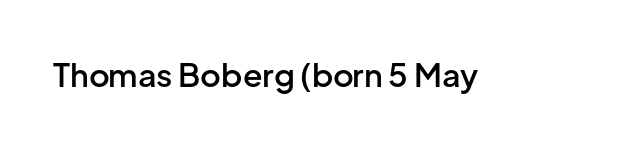
Q: Is the text bold? A: Semi-bold.
Q: Is the text italic (slanted)? A: No, it is upright.
Q: Is the typeface a serif or a sans-serif typeface? A: Sans-serif.
Q: Is the text underlined? A: No.
Q: Is the spacing between letters normal or unusually wide? A: Normal.
Q: Width (condensed, normal, or wide)? A: Normal.
Q: Stroke contrast? A: Low.
Q: x-height? A: Medium.
Q: Monospaced? A: No.
